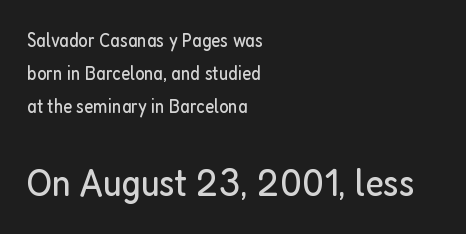
Q: Is the text bold? A: No.
Q: Is the text italic (slanted)? A: No, it is upright.
Q: Is the typeface a serif or a sans-serif typeface? A: Sans-serif.
Q: Is the text underlined? A: No.
Q: How is the paragraph aligned? A: Left-aligned.
Q: Is the spacing between letters normal or unusually wide? A: Normal.
Q: Is the spacing between lines tight, normal or loose? A: Normal.
Q: Which block of text is set in a larger size, the first (top) or the second (bottom)? A: The second (bottom) one.
Q: Width (condensed, normal, or wide)? A: Condensed.
Q: Stroke contrast? A: Low.
Q: x-height? A: Medium.
Q: Monospaced? A: No.
